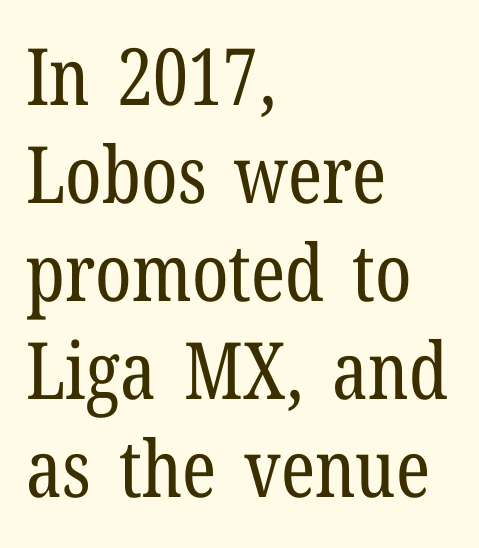
Q: Is the text bold? A: No.
Q: Is the text italic (slanted)? A: No, it is upright.
Q: Is the typeface a serif or a sans-serif typeface? A: Serif.
Q: Is the text underlined? A: No.
Q: How is the paragraph aligned? A: Left-aligned.
Q: Is the spacing between letters normal or unusually wide? A: Normal.
Q: Width (condensed, normal, or wide)? A: Condensed.
Q: Stroke contrast? A: Low.
Q: x-height? A: Medium.
Q: Monospaced? A: No.
